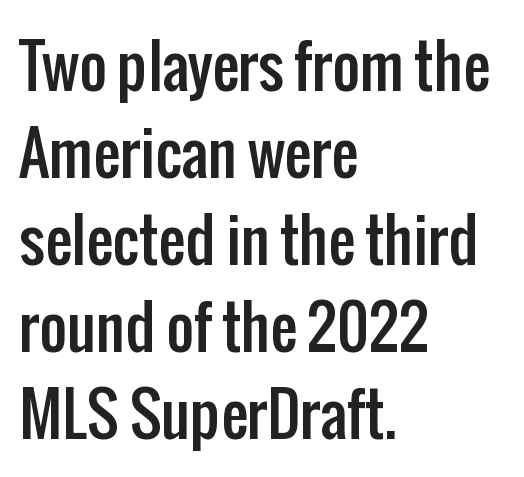
{"serif": "no", "italic": "no", "width": "condensed", "stroke_contrast": "low", "x_height": "medium", "monospaced": "no", "underline": "no", "align": "left", "line_spacing": "normal", "line_spacing_ratio": 1.45, "letter_spacing": "normal", "letter_spacing_em": 0.0, "glyph_px": 60}
